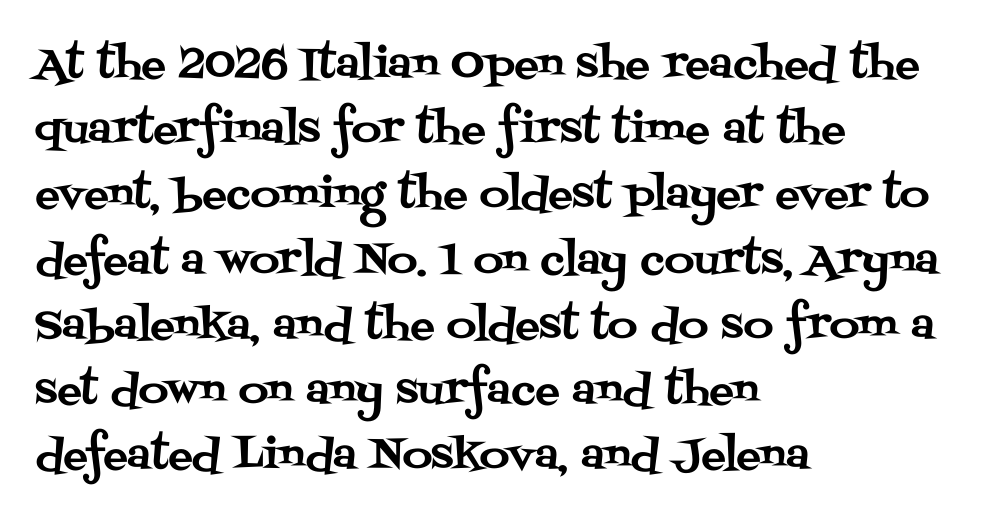
{"serif": "yes", "italic": "no", "width": "normal", "stroke_contrast": "medium", "x_height": "large", "monospaced": "no", "underline": "no", "align": "left", "line_spacing": "normal", "line_spacing_ratio": 1.59, "letter_spacing": "normal", "letter_spacing_em": 0.0, "glyph_px": 41}
